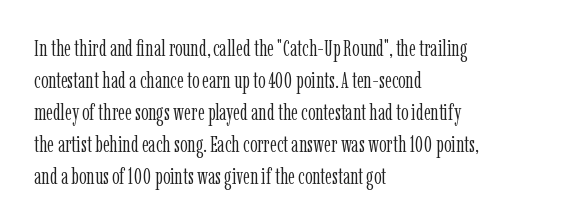
{"italic": "no", "bold": "no", "underline": "no", "align": "left", "line_spacing": "normal", "line_spacing_ratio": 1.39, "letter_spacing": "normal", "letter_spacing_em": 0.0, "glyph_px": 23}
